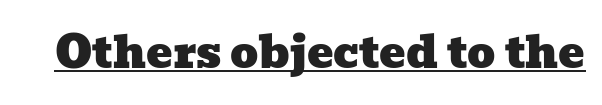
A typesetter would label this face a serif. You could not count columns in this text — the font is proportionally spaced. Underlined type. Observe the ordinary spacing: letters are neighbours, not strangers.
